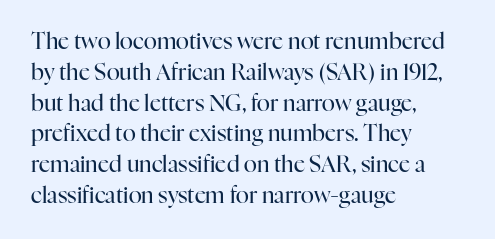
The image shows 22 px text type, upright; set left-aligned, normal line spacing (1.4x), normal letter spacing, not underlined.
